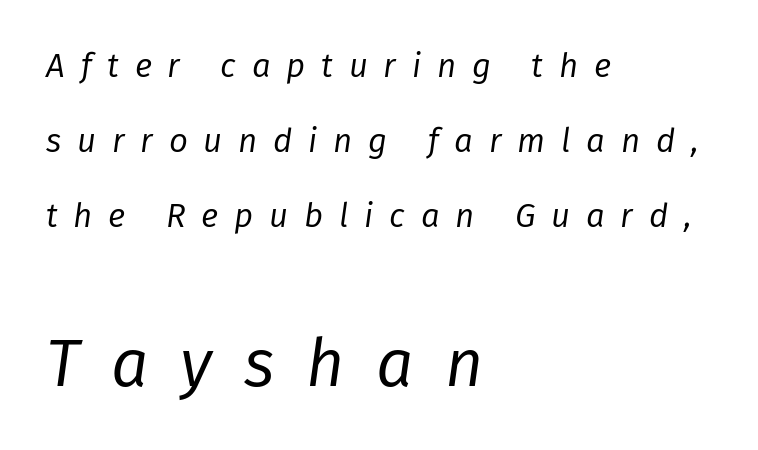
The image shows 66 px regular-weight type, italic (leaning right); set left-aligned, loose line spacing (2.27x), unusually wide letter spacing (+0.48 em), not underlined; the second (bottom) block is 2.0x larger; low stroke contrast and a medium x-height.
